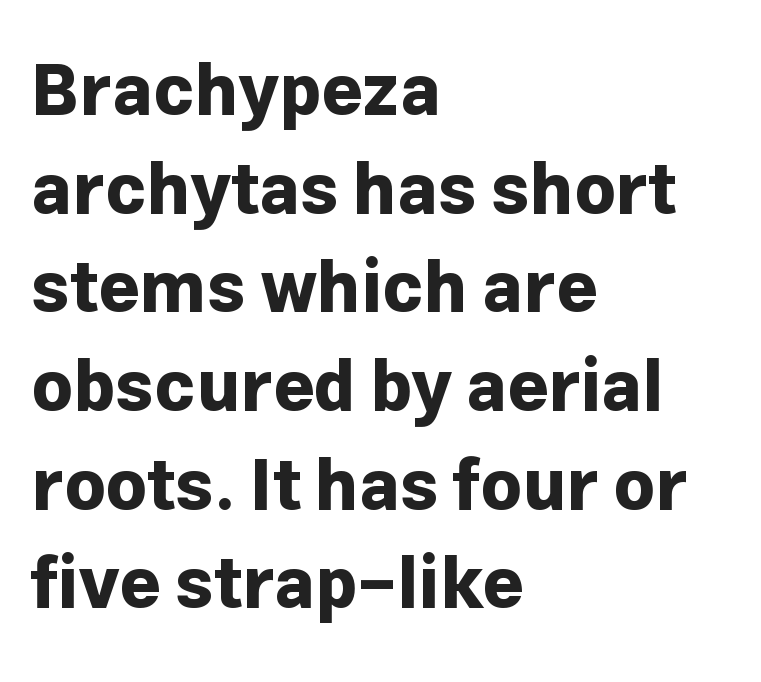
Tall strokes in this sample are plumb rather than angled. Character widths vary here, with narrow letters taking less room than wide ones. The line texture is even and compact thanks to regular tracking. Unlike a traditional serif, this face leaves its strokes unadorned. Heavy, bold letterforms.
